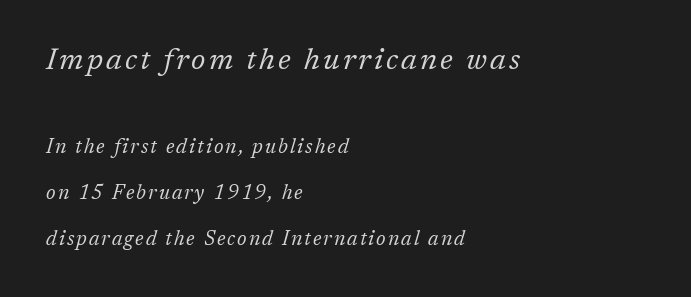
Q: Is the text bold? A: No.
Q: Is the text italic (slanted)? A: Yes, it leans right by about 17 degrees.
Q: Is the typeface a serif or a sans-serif typeface? A: Serif.
Q: Is the text underlined? A: No.
Q: How is the paragraph aligned? A: Left-aligned.
Q: Is the spacing between lines tight, normal or loose? A: Loose.
Q: Which block of text is set in a larger size, the first (top) or the second (bottom)? A: The first (top) one.
Q: Width (condensed, normal, or wide)? A: Normal.
Q: Stroke contrast? A: Low.
Q: x-height? A: Medium.
Q: Monospaced? A: No.
